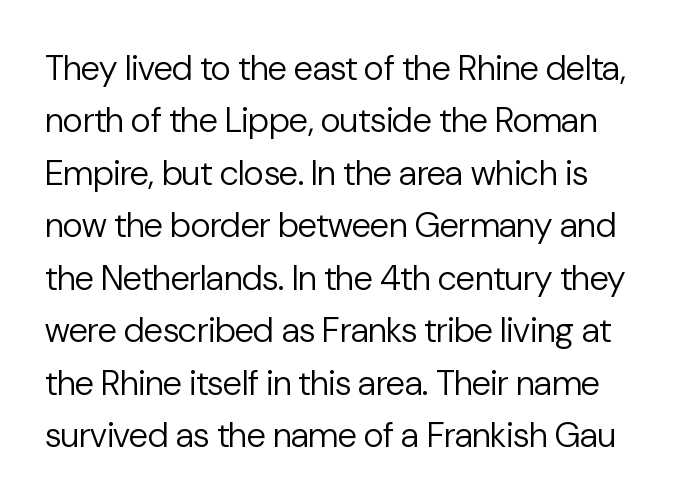
The image shows 35 px regular-weight sans-serif type, upright; set normal line spacing (1.5x), normal letter spacing, not underlined; low stroke contrast and a medium x-height.
